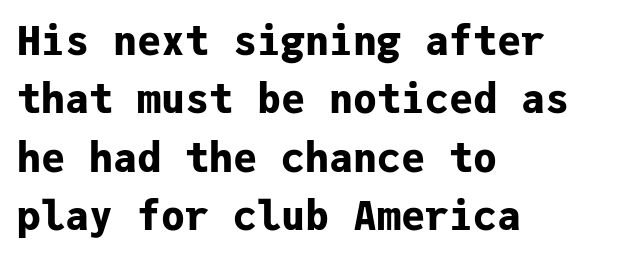
Q: Is the text bold? A: Yes.
Q: Is the text italic (slanted)? A: No, it is upright.
Q: Is the typeface a serif or a sans-serif typeface? A: Sans-serif.
Q: Is the text underlined? A: No.
Q: How is the paragraph aligned? A: Left-aligned.
Q: Is the spacing between letters normal or unusually wide? A: Normal.
Q: Is the spacing between lines tight, normal or loose? A: Normal.
Q: Width (condensed, normal, or wide)? A: Normal.
Q: Stroke contrast? A: Low.
Q: x-height? A: Medium.
Q: Monospaced? A: Yes.
